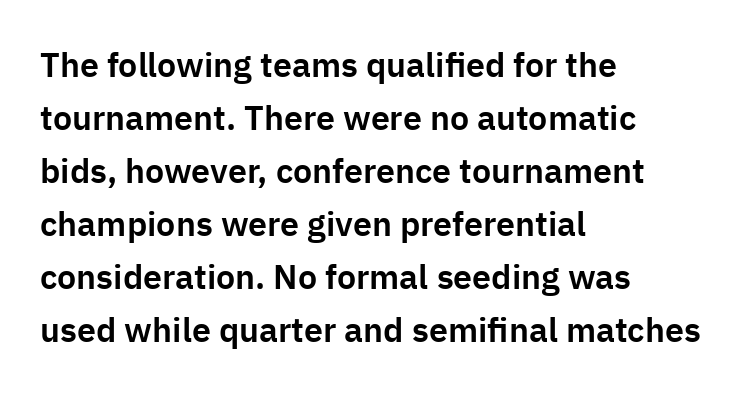
Q: Is the text italic (slanted)? A: No, it is upright.
Q: Is the typeface a serif or a sans-serif typeface? A: Sans-serif.
Q: Is the text underlined? A: No.
Q: How is the paragraph aligned? A: Left-aligned.
Q: Is the spacing between letters normal or unusually wide? A: Normal.
Q: Is the spacing between lines tight, normal or loose? A: Normal.
Q: Width (condensed, normal, or wide)? A: Normal.
Q: Stroke contrast? A: Low.
Q: x-height? A: Medium.
Q: Monospaced? A: No.
